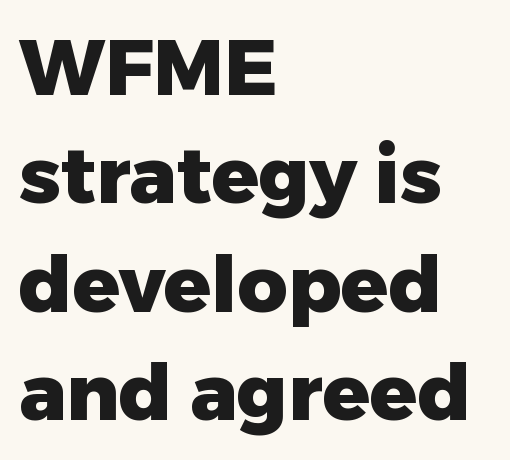
The image shows 78 px heavy sans-serif type, upright; set left-aligned, normal line spacing (1.39x), normal letter spacing, not underlined; low stroke contrast and a medium x-height.
